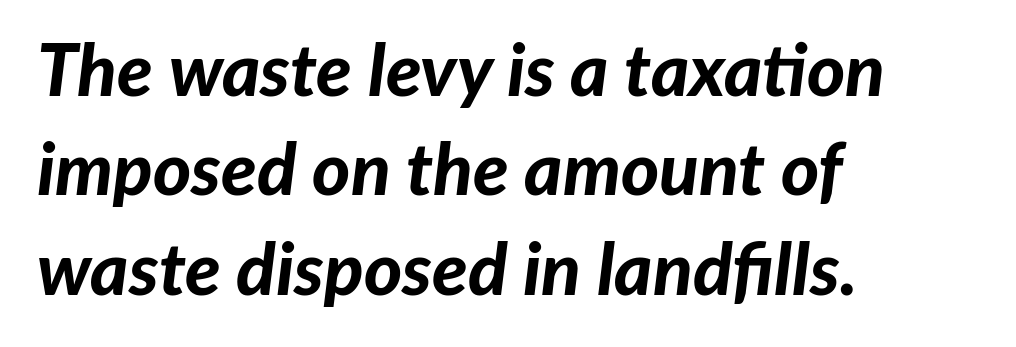
Q: Is the text bold? A: Yes.
Q: Is the text italic (slanted)? A: Yes, it leans right by about 7 degrees.
Q: Is the text underlined? A: No.
Q: How is the paragraph aligned? A: Left-aligned.
Q: Is the spacing between letters normal or unusually wide? A: Normal.
Q: Is the spacing between lines tight, normal or loose? A: Normal.
Q: Width (condensed, normal, or wide)? A: Normal.
Q: Stroke contrast? A: Low.
Q: x-height? A: Medium.
Q: Monospaced? A: No.
